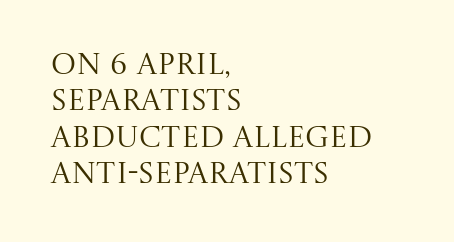
{"serif": "yes", "italic": "no", "bold": "no", "weight": "regular", "width": "normal", "stroke_contrast": "medium", "x_height": "large", "monospaced": "no", "underline": "no", "align": "left", "line_spacing_ratio": 1.21, "letter_spacing": "normal", "letter_spacing_em": 0.0, "glyph_px": 30}
